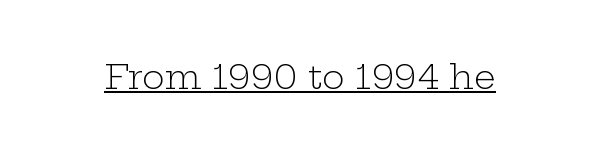
The text was rendered using a seriffed face with decorative stroke endings. Has an underline been added? It has. Looks like regular typesetting: each glyph gets only the width it needs. Letter spacing: default. The type sits square on the baseline with zero lean. Is this a heavy cut? Hardly; it is regular or lighter.
